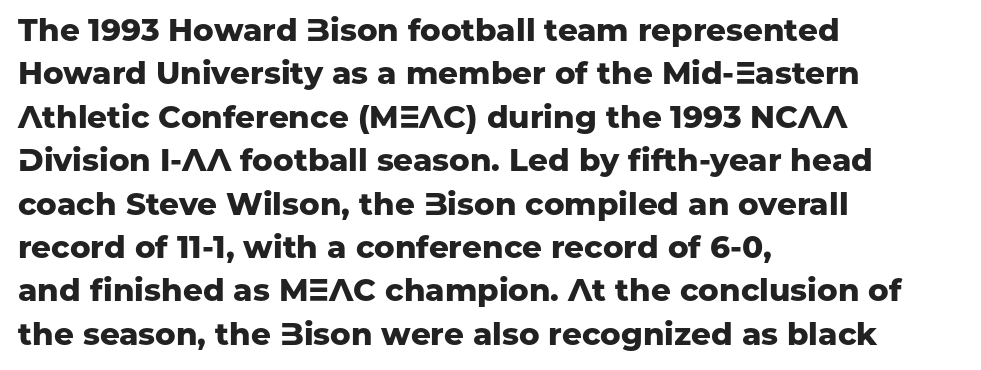
The lines in this sample share a left origin and differ only in where they stop. A typesetter would label this face a sans. The passage shown has conventional tracking throughout. Normally led — the rows are evenly, conventionally spaced.
